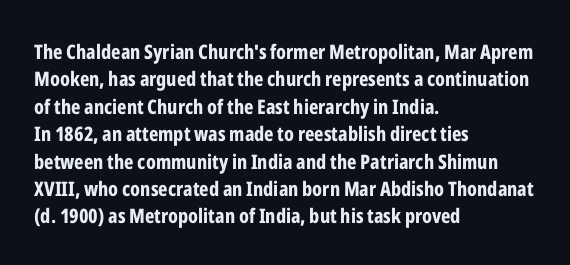
{"italic": "no", "bold": "yes", "underline": "no", "align": "left", "line_spacing": "normal", "line_spacing_ratio": 1.37, "letter_spacing": "normal", "letter_spacing_em": 0.0, "glyph_px": 20}
